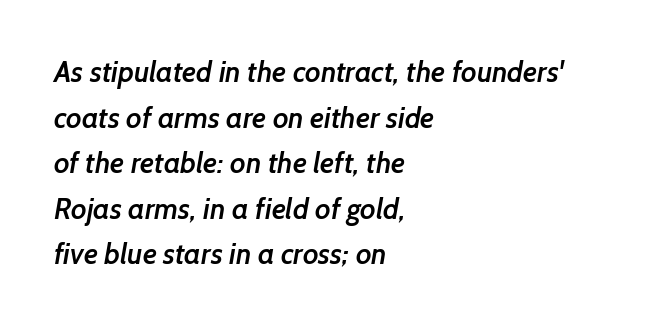
Q: Is the text bold? A: Semi-bold.
Q: Is the typeface a serif or a sans-serif typeface? A: Sans-serif.
Q: Is the text underlined? A: No.
Q: How is the paragraph aligned? A: Left-aligned.
Q: Is the spacing between letters normal or unusually wide? A: Normal.
Q: Is the spacing between lines tight, normal or loose? A: Normal.
Q: Width (condensed, normal, or wide)? A: Normal.
Q: Stroke contrast? A: Low.
Q: x-height? A: Medium.
Q: Monospaced? A: No.
